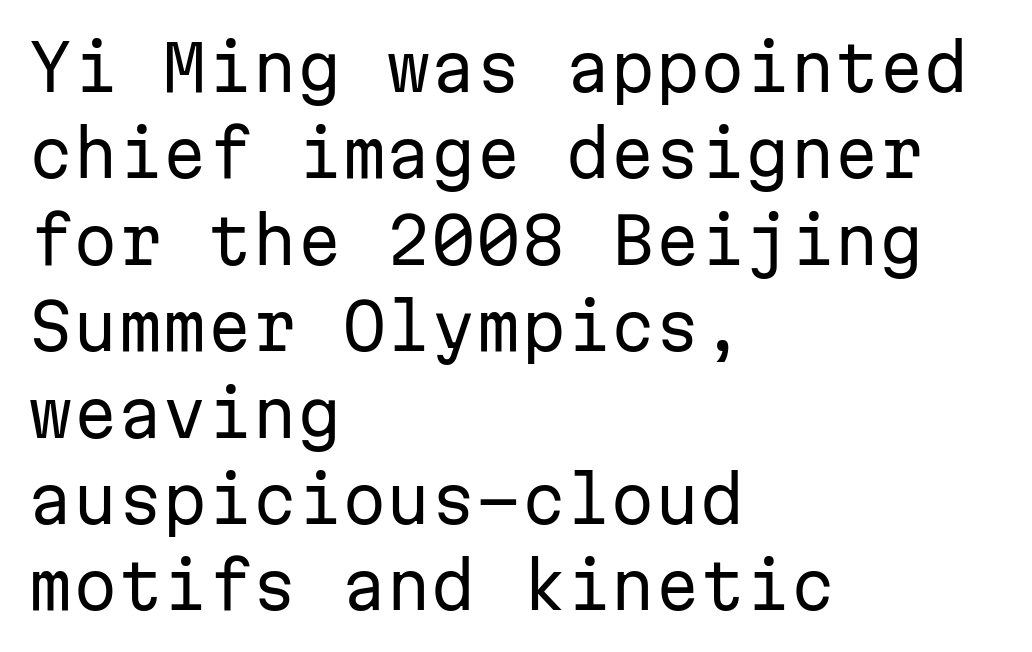
{"serif": "no", "italic": "no", "bold": "no", "weight": "regular", "width": "normal", "stroke_contrast": "low", "x_height": "medium", "monospaced": "yes", "underline": "no", "align": "left", "line_spacing": "normal", "line_spacing_ratio": 1.35, "letter_spacing": "normal", "letter_spacing_em": 0.0, "glyph_px": 64}
